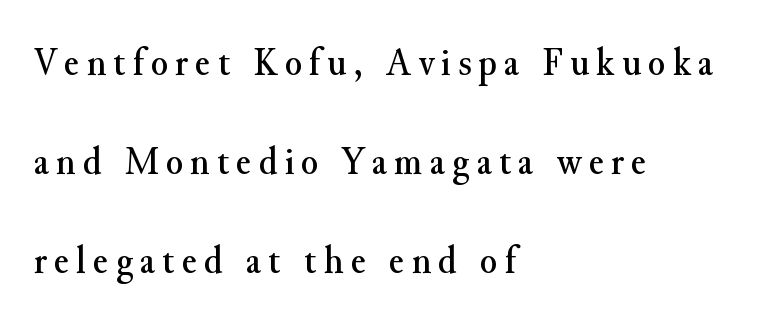
Compared with typical paragraphs, the rows here are farther apart. Reading down the block, your eye returns to a fixed left position each line. A roman cut, with each character standing at attention. The passage shown is not underscored anywhere. Examine the stroke ends and you'll spot serifs.
